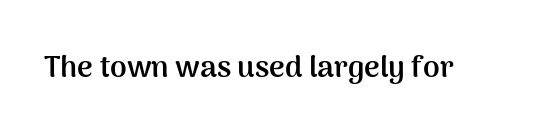
A typesetter would mark this as roman, not italic. Between one letter and the next there's only the usual sliver of space. The rendering uses a bold face; every stroke is thick and dark. The zone under the glyphs is completely vacant. The font family rendered here belongs to the sans-serif group. Do the characters align in a grid? No, the font is proportional.
